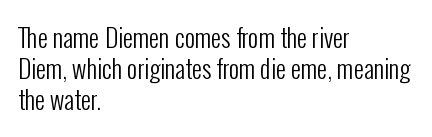
Q: Is the text bold? A: No.
Q: Is the text italic (slanted)? A: No, it is upright.
Q: Is the text underlined? A: No.
Q: How is the paragraph aligned? A: Left-aligned.
Q: Is the spacing between letters normal or unusually wide? A: Normal.
Q: Is the spacing between lines tight, normal or loose? A: Normal.
